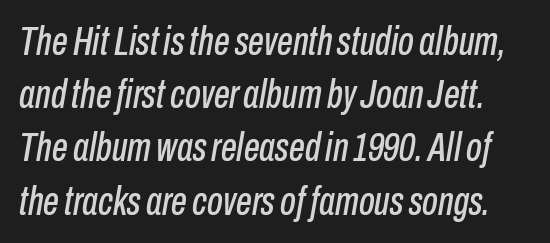
{"italic": "yes", "lean": "right", "slant_degrees": 10, "width": "condensed", "stroke_contrast": "low", "x_height": "medium", "monospaced": "no", "underline": "no", "line_spacing": "normal", "line_spacing_ratio": 1.33, "letter_spacing": "normal", "letter_spacing_em": 0.0, "glyph_px": 40}
